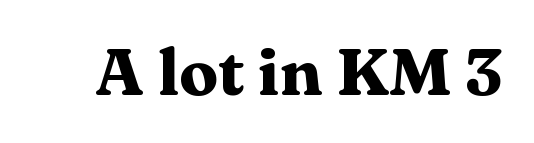
{"serif": "yes", "italic": "no", "bold": "yes", "weight": "heavy", "width": "wide", "stroke_contrast": "medium", "x_height": "medium", "monospaced": "no", "underline": "no", "letter_spacing": "normal", "letter_spacing_em": 0.0, "glyph_px": 65}
